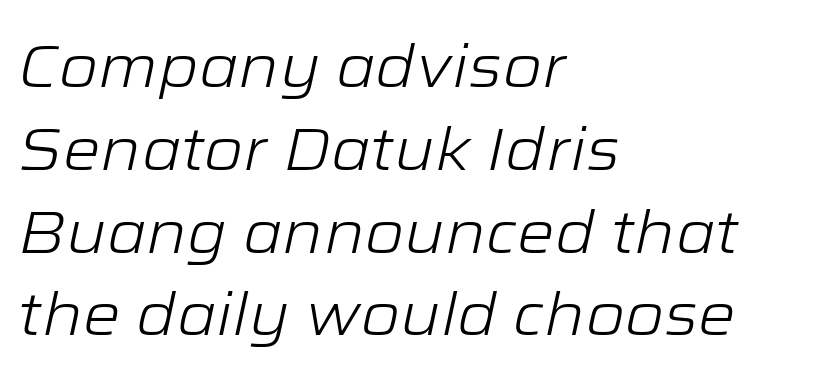
Q: Is the text bold? A: No.
Q: Is the text italic (slanted)? A: Yes, it leans right by about 12 degrees.
Q: Is the text underlined? A: No.
Q: How is the paragraph aligned? A: Left-aligned.
Q: Is the spacing between letters normal or unusually wide? A: Normal.
Q: Is the spacing between lines tight, normal or loose? A: Normal.
Q: Width (condensed, normal, or wide)? A: Wide.
Q: Stroke contrast? A: Low.
Q: x-height? A: Medium.
Q: Monospaced? A: No.
